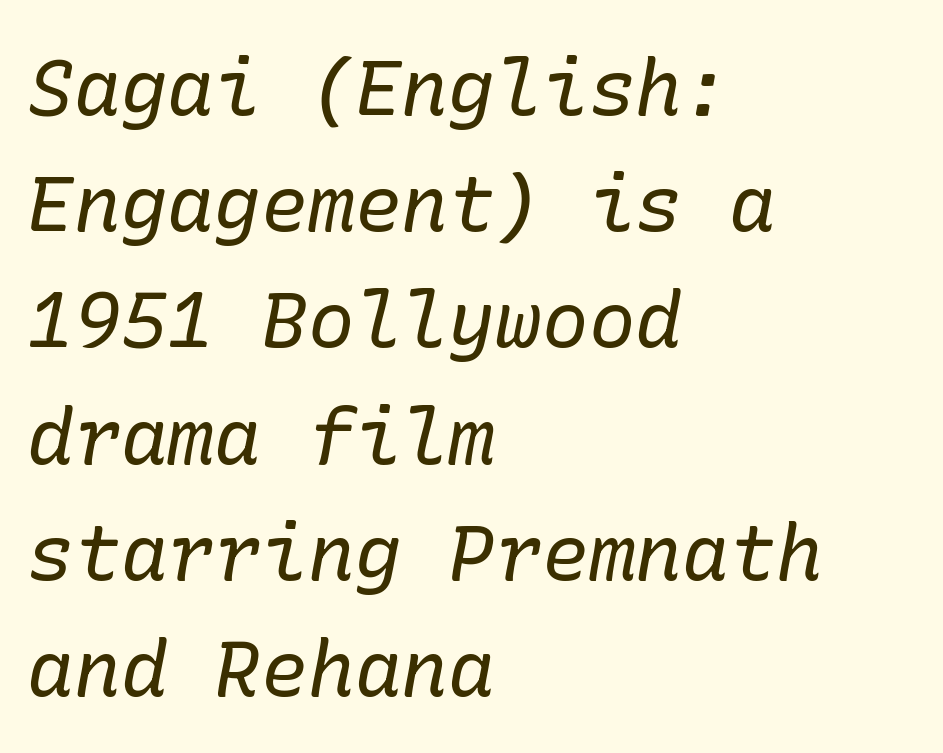
{"italic": "yes", "lean": "right", "slant_degrees": 10, "bold": "no", "weight": "regular", "width": "normal", "stroke_contrast": "low", "x_height": "medium", "underline": "no", "align": "left", "line_spacing": "normal", "line_spacing_ratio": 1.49, "letter_spacing": "normal", "letter_spacing_em": 0.0, "glyph_px": 78}
